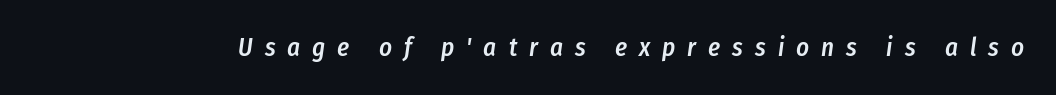
The image shows 25 px text type, italic (leaning right); set unusually wide letter spacing (+0.48 em), not underlined.
